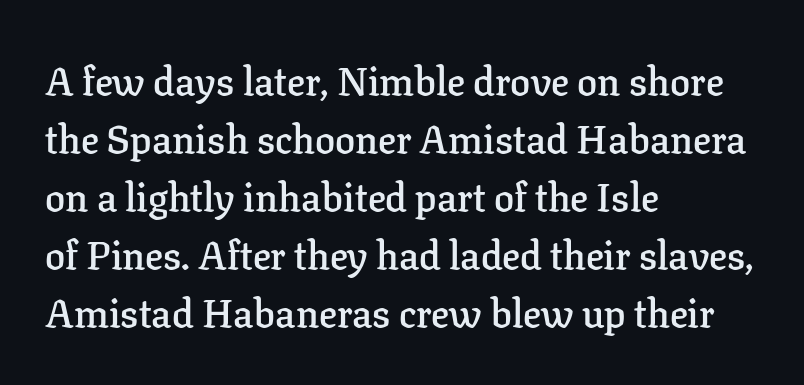
Compared with a centered layout, this one pins lines to the left instead. The block of text has a typical density, with ordinary space between rows. Nobody touched the tracking dial on this one. Vertical strokes here are truly vertical. The specimen omits any rule beneath the text block's lines. Does the type have serifs? Yes, each stem ends in a small foot.
